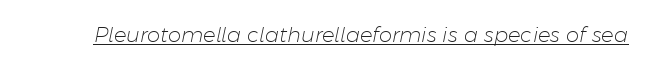
The image shows 21 px text type, italic (leaning right); set normal letter spacing, underlined.
